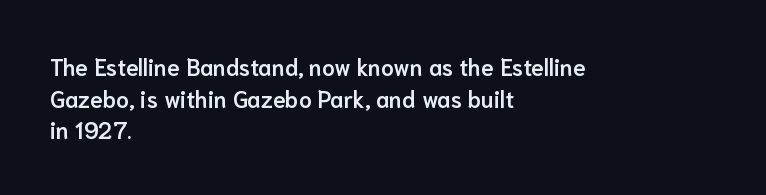
How would I describe the line gaps? Plain and ordinary. A fair bit of extra ink — the face is semibold, not bold. Check the space under the baseline: it is left empty. Style check: upright.
